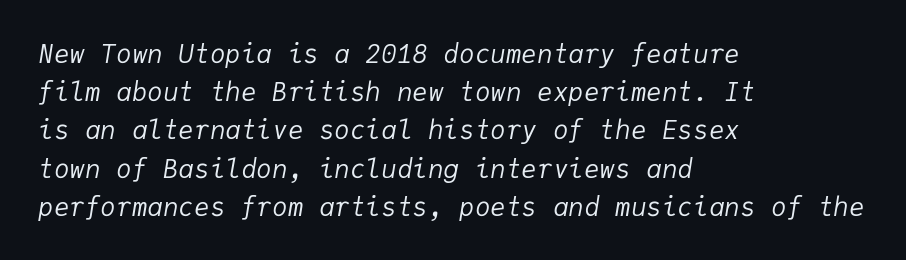
The image shows 26 px text type, italic (leaning right); set left-aligned, normal line spacing (1.47x), normal letter spacing, not underlined.
